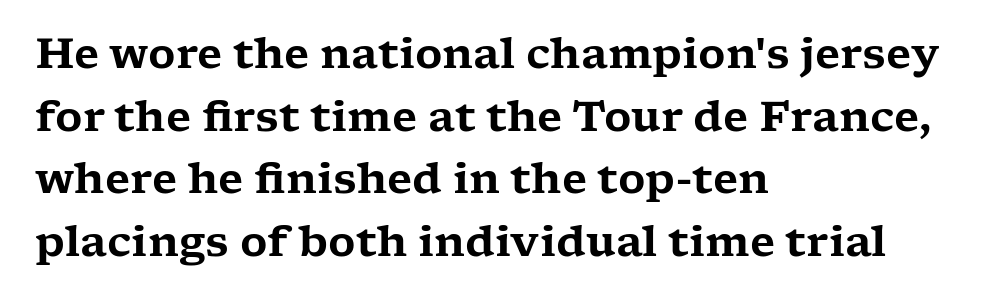
The image shows 42 px wide serif type, upright; set left-aligned, normal line spacing (1.49x), normal letter spacing, not underlined; low stroke contrast and a medium x-height.
